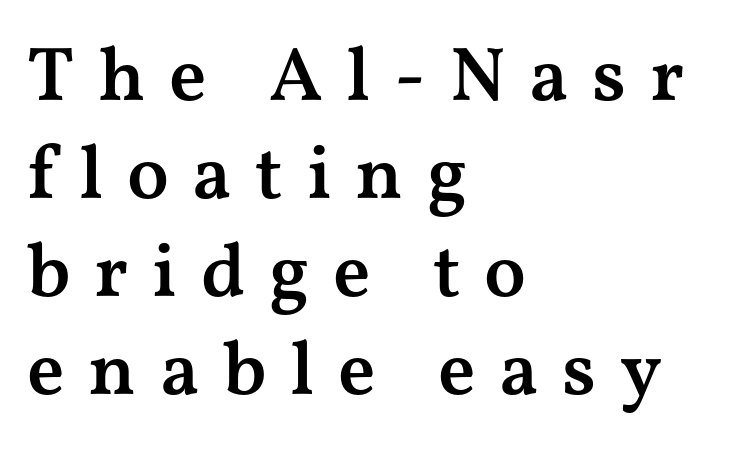
Q: Is the text bold? A: Semi-bold.
Q: Is the text italic (slanted)? A: No, it is upright.
Q: Is the typeface a serif or a sans-serif typeface? A: Serif.
Q: Is the text underlined? A: No.
Q: How is the paragraph aligned? A: Left-aligned.
Q: Is the spacing between letters normal or unusually wide? A: Unusually wide.
Q: Is the spacing between lines tight, normal or loose? A: Normal.
Q: Width (condensed, normal, or wide)? A: Wide.
Q: Stroke contrast? A: Medium.
Q: x-height? A: Medium.
Q: Monospaced? A: No.
